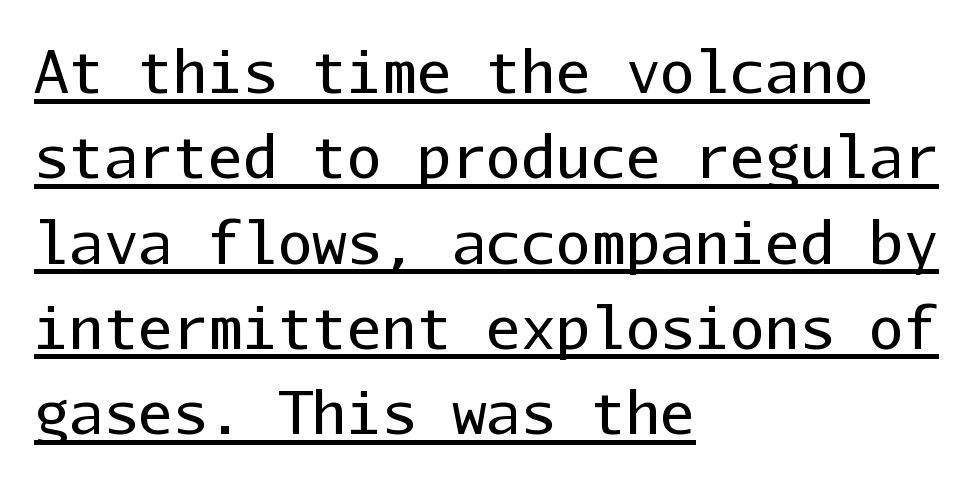
The type sits square on the baseline with zero lean. In designer terms, the underline attribute is active on this setting. The face looks like a standard text weight, possibly lighter. The horizontal fit of the characters is conventional and even. Monospaced: the letters line up in strict vertical columns. Caption: multi-line text, flush left, ragged right.
